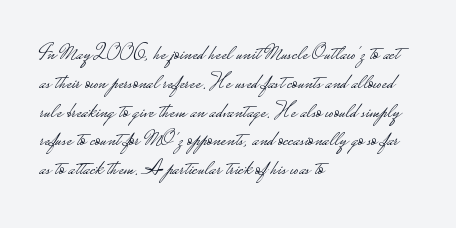
Q: Is the text bold? A: No.
Q: Is the text italic (slanted)? A: Yes.
Q: Is the text underlined? A: No.
Q: How is the paragraph aligned? A: Left-aligned.
Q: Is the spacing between letters normal or unusually wide? A: Normal.
Q: Is the spacing between lines tight, normal or loose? A: Normal.
